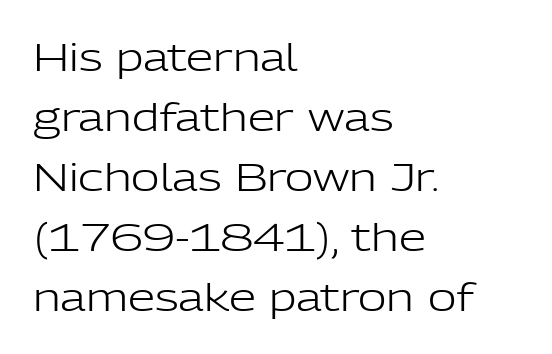
{"serif": "no", "italic": "no", "bold": "no", "weight": "light", "width": "normal", "stroke_contrast": "low", "x_height": "medium", "monospaced": "no", "underline": "no", "align": "left", "line_spacing": "normal", "line_spacing_ratio": 1.54, "letter_spacing": "normal", "letter_spacing_em": 0.0, "glyph_px": 39}
